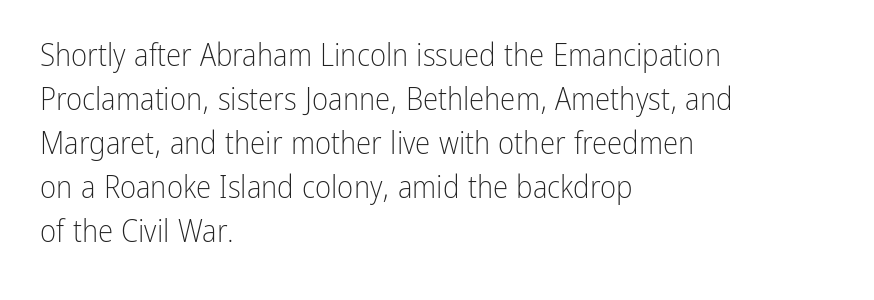
{"serif": "no", "italic": "no", "bold": "no", "weight": "light", "width": "condensed", "stroke_contrast": "low", "x_height": "medium", "monospaced": "no", "underline": "no", "align": "left", "line_spacing": "normal", "line_spacing_ratio": 1.42, "letter_spacing": "normal", "letter_spacing_em": 0.0, "glyph_px": 31}
